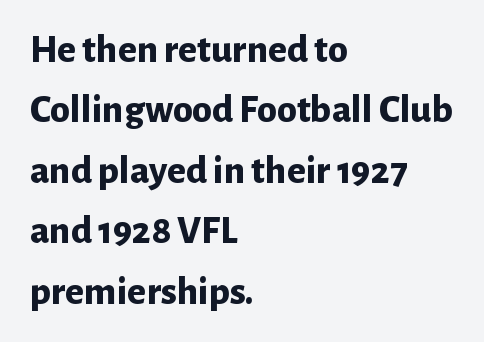
The rendering keeps characters at their native spacing. Thick stems and heavy bowls — unmistakably bold. The rag falls on the right side of this text block. Character widths vary here, with narrow letters taking less room than wide ones.
